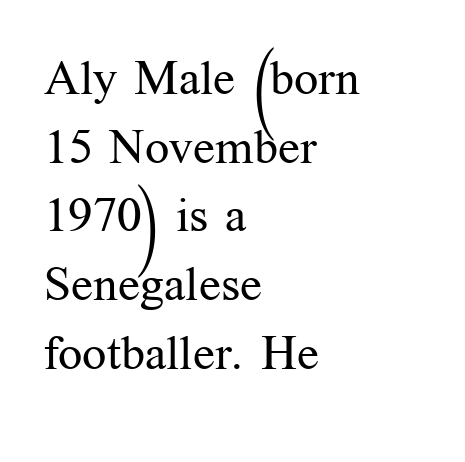
Q: Is the text bold? A: No.
Q: Is the text italic (slanted)? A: No, it is upright.
Q: Is the typeface a serif or a sans-serif typeface? A: Serif.
Q: Is the text underlined? A: No.
Q: How is the paragraph aligned? A: Left-aligned.
Q: Is the spacing between letters normal or unusually wide? A: Normal.
Q: Is the spacing between lines tight, normal or loose? A: Normal.
Q: Width (condensed, normal, or wide)? A: Normal.
Q: Stroke contrast? A: Medium.
Q: x-height? A: Medium.
Q: Monospaced? A: No.
